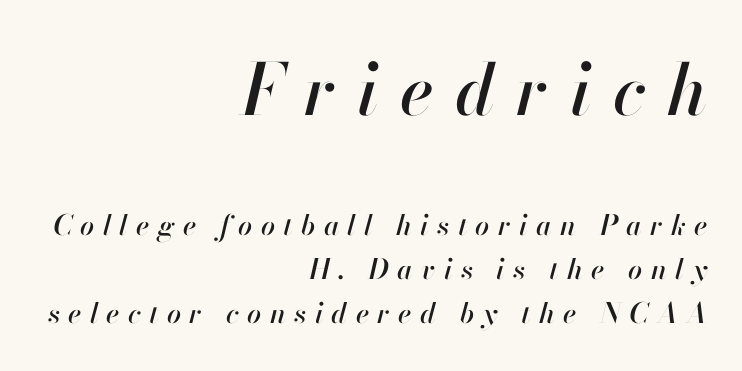
{"italic": "yes", "lean": "right", "slant_degrees": 13, "width": "normal", "stroke_contrast": "high", "x_height": "small", "monospaced": "no", "underline": "no", "align": "right", "line_spacing": "normal", "line_spacing_ratio": 1.57, "letter_spacing": "wide", "letter_spacing_em": 0.3, "larger_block": "first", "size_ratio": 2.54, "glyph_px": 71}
